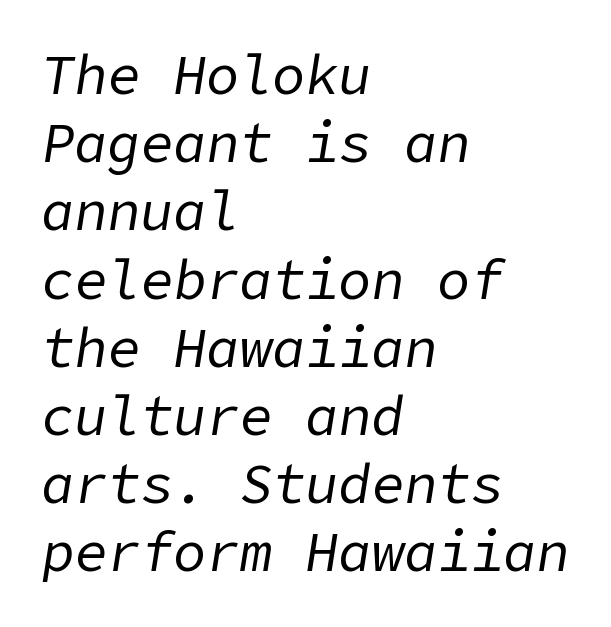
{"italic": "yes", "lean": "right", "slant_degrees": 9, "bold": "no", "weight": "regular", "width": "normal", "stroke_contrast": "low", "x_height": "medium", "underline": "no", "align": "left", "line_spacing_ratio": 1.24, "letter_spacing": "normal", "letter_spacing_em": 0.0, "glyph_px": 55}
